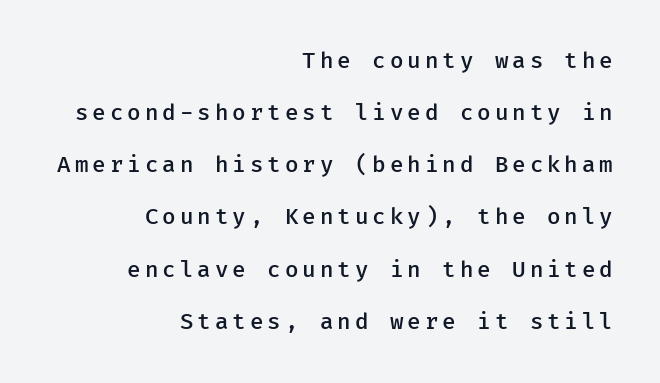
Q: Is the text bold? A: Semi-bold.
Q: Is the text italic (slanted)? A: No, it is upright.
Q: Is the text underlined? A: No.
Q: How is the paragraph aligned? A: Right-aligned.
Q: Is the spacing between lines tight, normal or loose? A: Loose.
